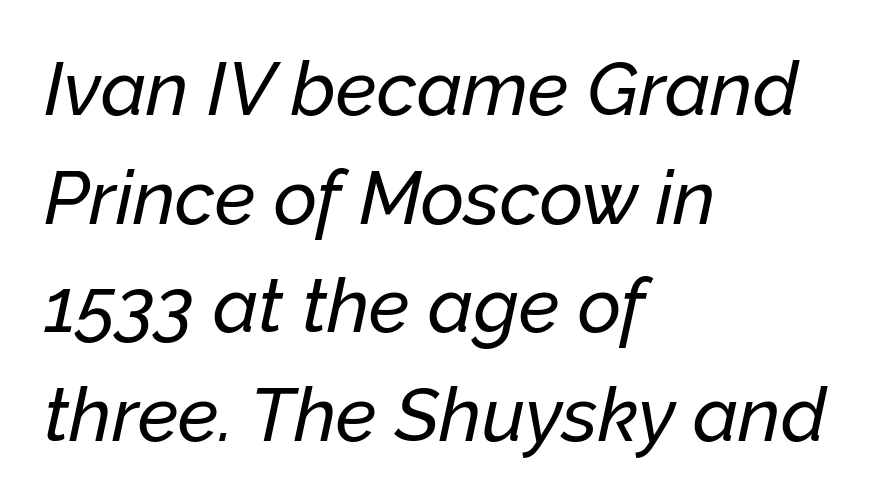
{"italic": "yes", "lean": "right", "slant_degrees": 12, "width": "normal", "stroke_contrast": "low", "x_height": "medium", "monospaced": "no", "underline": "no", "align": "left", "line_spacing": "normal", "line_spacing_ratio": 1.45, "letter_spacing": "normal", "letter_spacing_em": 0.0, "glyph_px": 75}
